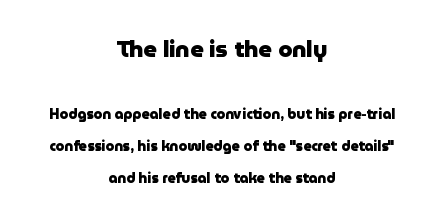
The image shows 23 px bold type, upright; set centered, loose line spacing (2.31x), normal letter spacing, not underlined; the first (top) block is 1.64x larger.
